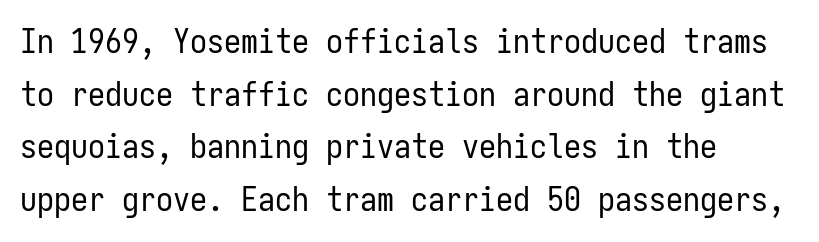
Q: Is the text bold? A: No.
Q: Is the text italic (slanted)? A: No, it is upright.
Q: Is the typeface a serif or a sans-serif typeface? A: Sans-serif.
Q: Is the text underlined? A: No.
Q: How is the paragraph aligned? A: Left-aligned.
Q: Is the spacing between letters normal or unusually wide? A: Normal.
Q: Is the spacing between lines tight, normal or loose? A: Normal.
Q: Width (condensed, normal, or wide)? A: Condensed.
Q: Stroke contrast? A: Low.
Q: x-height? A: Medium.
Q: Monospaced? A: Yes.
